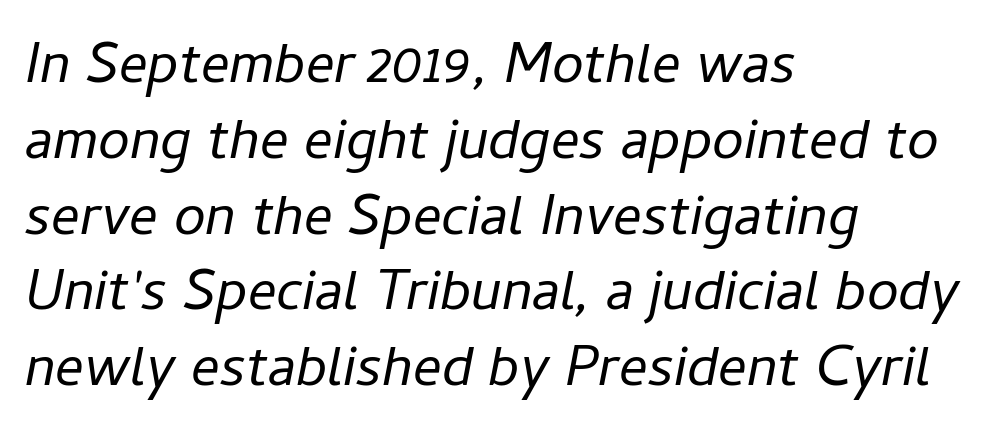
{"italic": "yes", "lean": "right", "slant_degrees": 11, "bold": "no", "weight": "regular", "width": "normal", "stroke_contrast": "low", "x_height": "medium", "monospaced": "no", "underline": "no", "align": "left", "line_spacing": "normal", "line_spacing_ratio": 1.33, "letter_spacing": "normal", "letter_spacing_em": 0.0, "glyph_px": 57}
